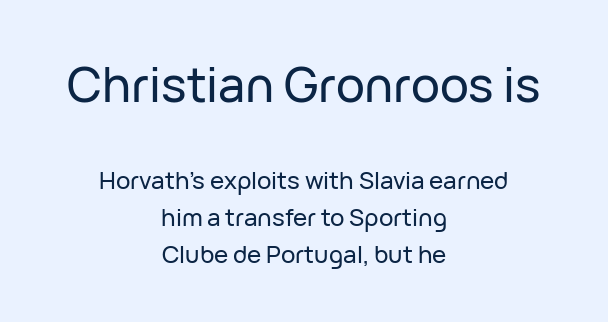
{"serif": "no", "italic": "no", "width": "normal", "stroke_contrast": "low", "x_height": "medium", "monospaced": "no", "underline": "no", "align": "center", "line_spacing": "normal", "line_spacing_ratio": 1.55, "letter_spacing": "normal", "letter_spacing_em": 0.0, "larger_block": "first", "size_ratio": 2.0, "glyph_px": 48}
